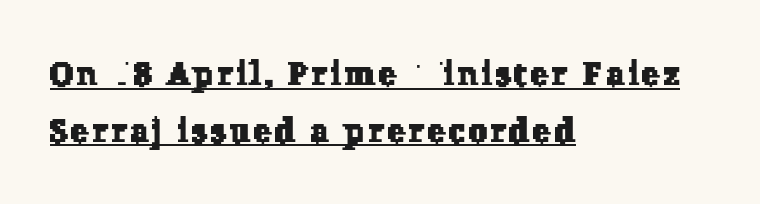
{"serif": "yes", "width": "normal", "stroke_contrast": "low", "x_height": "medium", "monospaced": "no", "underline": "yes", "align": "left", "line_spacing_ratio": 1.72, "glyph_px": 33}
